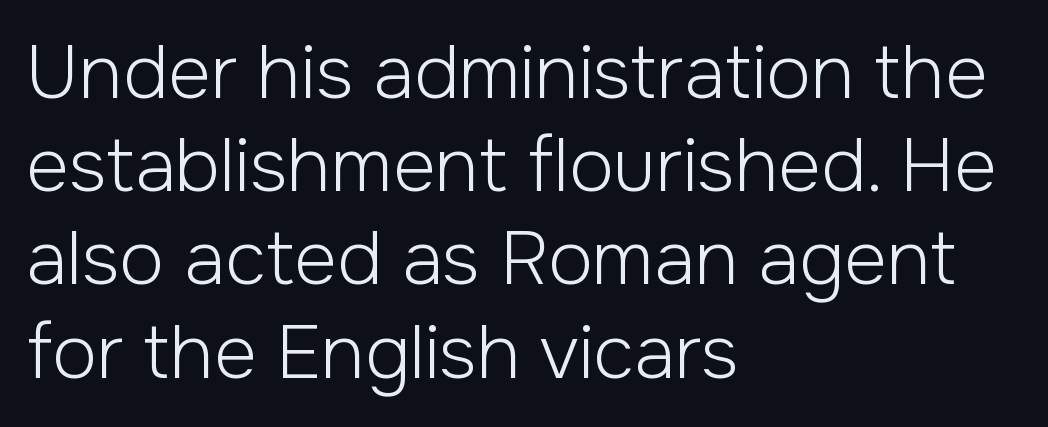
Decoration check: the copy has no underline. Horizontal bands of white between lines are of average thickness. Is the letter spacing exaggerated? No — it looks like the ordinary default. The designer went with a sans here, leaving each stem footless.
